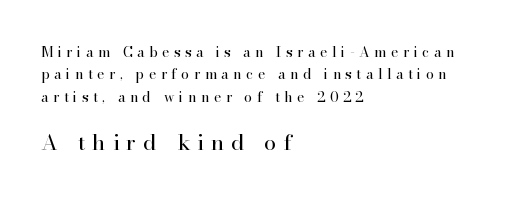
Q: Is the text bold? A: No.
Q: Is the text italic (slanted)? A: No, it is upright.
Q: Is the text underlined? A: No.
Q: How is the paragraph aligned? A: Left-aligned.
Q: Is the spacing between letters normal or unusually wide? A: Unusually wide.
Q: Is the spacing between lines tight, normal or loose? A: Normal.
Q: Which block of text is set in a larger size, the first (top) or the second (bottom)? A: The second (bottom) one.
